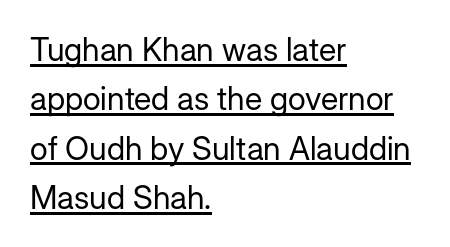
{"serif": "no", "italic": "no", "bold": "no", "weight": "regular", "width": "normal", "stroke_contrast": "low", "x_height": "medium", "monospaced": "no", "underline": "yes", "align": "left", "line_spacing": "normal", "line_spacing_ratio": 1.54, "letter_spacing": "normal", "letter_spacing_em": 0.0, "glyph_px": 32}
